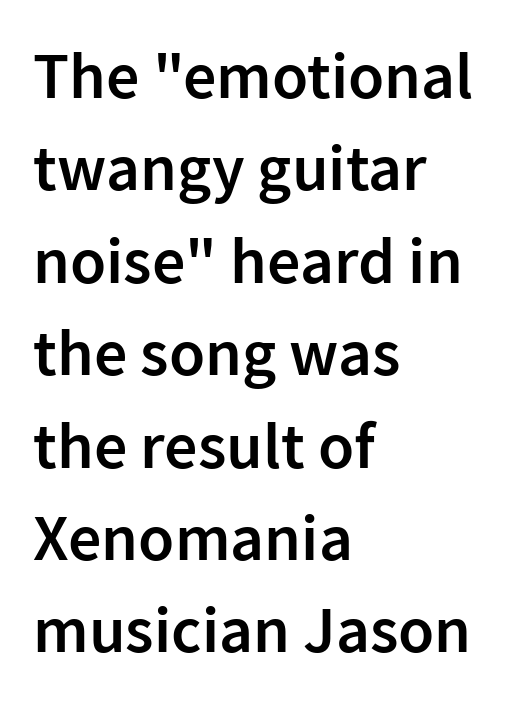
The image shows 66 px semibold sans-serif type, upright; set left-aligned, normal line spacing (1.4x), normal letter spacing, not underlined; low stroke contrast and a medium x-height.
